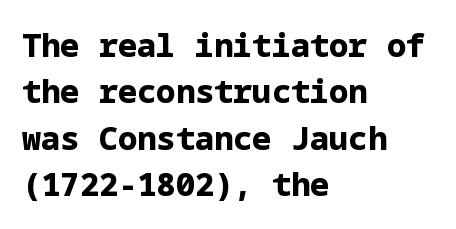
Q: Is the text bold? A: Yes.
Q: Is the text italic (slanted)? A: No, it is upright.
Q: Is the typeface a serif or a sans-serif typeface? A: Sans-serif.
Q: Is the text underlined? A: No.
Q: How is the paragraph aligned? A: Left-aligned.
Q: Is the spacing between letters normal or unusually wide? A: Normal.
Q: Is the spacing between lines tight, normal or loose? A: Normal.
Q: Width (condensed, normal, or wide)? A: Normal.
Q: Stroke contrast? A: Low.
Q: x-height? A: Medium.
